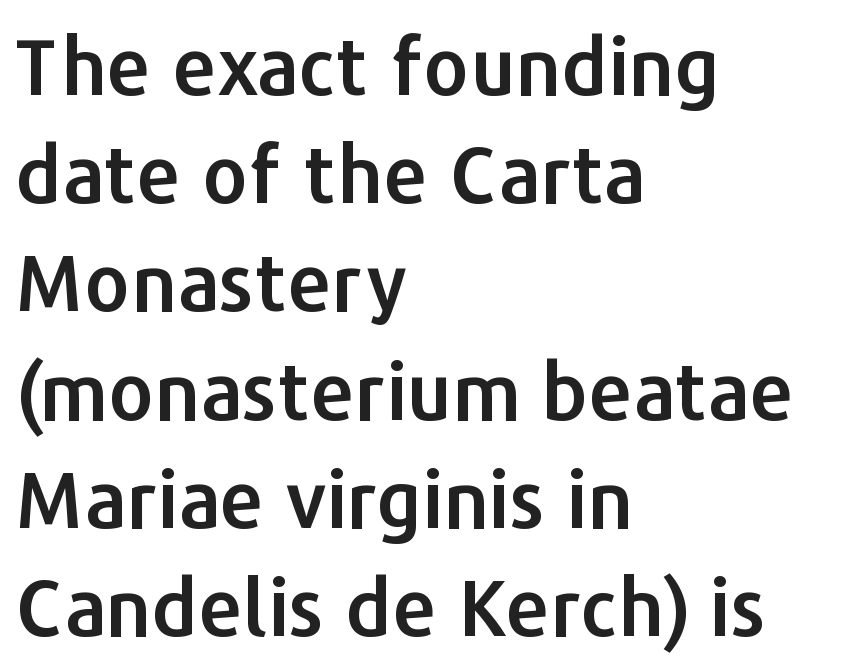
The face used here is proportionally spaced, like ordinary book or web type. Tall strokes in this sample are plumb rather than angled. Leftover space on each line is placed entirely after the last word. Successive baselines arrive at the customary interval. Serif or sans? Sans — the stroke terminals are bare.
